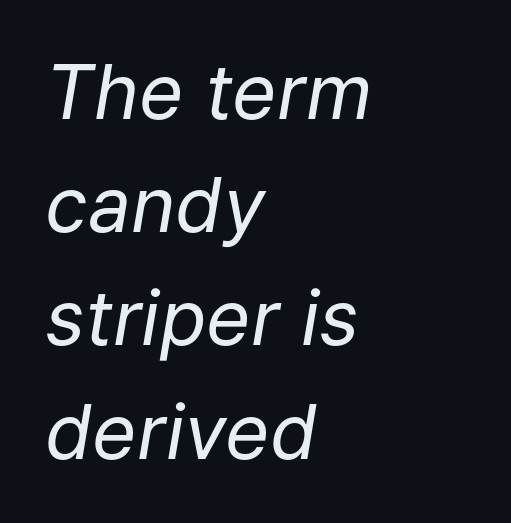
Q: Is the text bold? A: No.
Q: Is the text italic (slanted)? A: Yes, it leans right by about 9 degrees.
Q: Is the text underlined? A: No.
Q: How is the paragraph aligned? A: Left-aligned.
Q: Is the spacing between letters normal or unusually wide? A: Normal.
Q: Is the spacing between lines tight, normal or loose? A: Normal.
Q: Width (condensed, normal, or wide)? A: Normal.
Q: Stroke contrast? A: Low.
Q: x-height? A: Medium.
Q: Monospaced? A: No.
